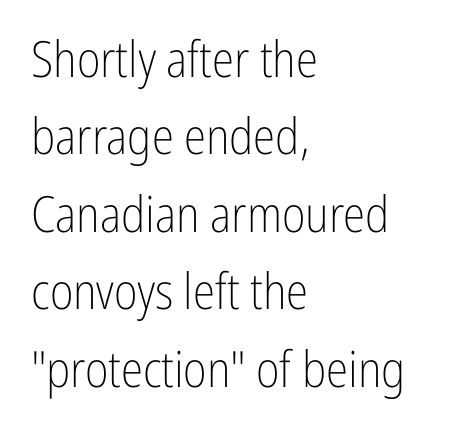
The letters advance in unequal steps, a hallmark of proportional type. Every stem runs plumb, perpendicular to the baseline. Each stroke keeps to a modest, everyday thickness or less. Type without underlining.
